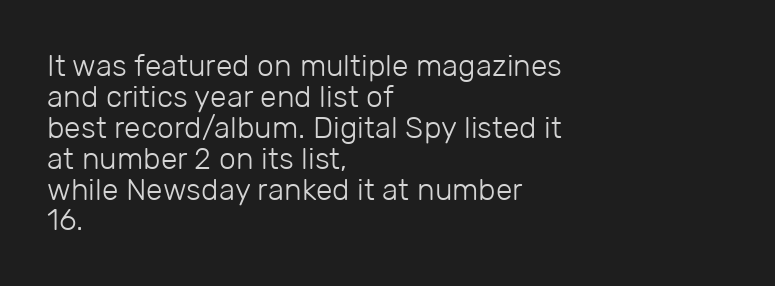
This rendering features lettering with no underline. The horizontal fit of the characters is conventional and even. Do the characters align in a grid? No, the font is proportional. A classic flush-left, rag-right setting is used for this passage. Typographically, this falls in the sans-serif category. The letters stand upright; this is a roman face.
